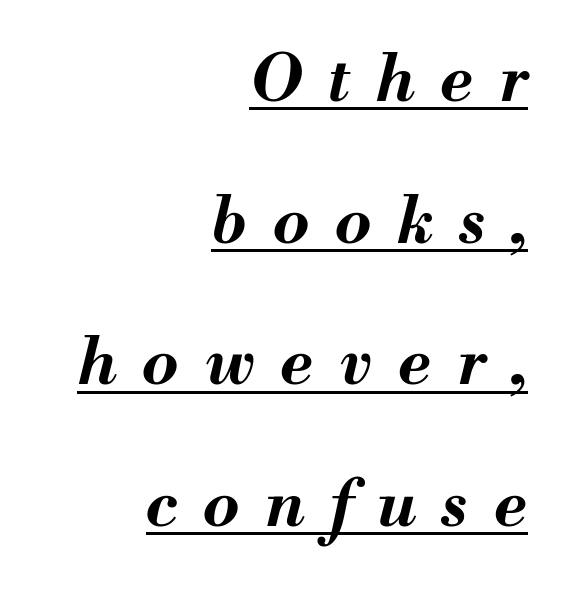
{"italic": "yes", "lean": "right", "slant_degrees": 13, "bold": "yes", "weight": "bold", "width": "normal", "stroke_contrast": "medium", "x_height": "small", "monospaced": "no", "underline": "yes", "align": "right", "line_spacing": "loose", "line_spacing_ratio": 2.18, "letter_spacing": "wide", "letter_spacing_em": 0.4, "glyph_px": 65}
